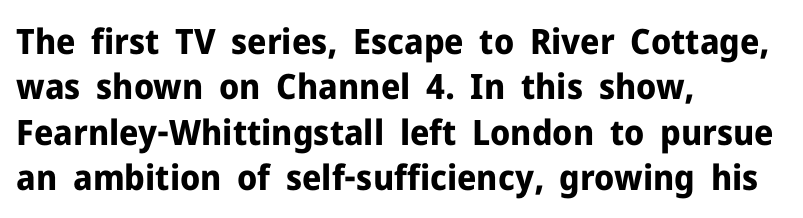
Bare-footed words on every line. The designer left line spacing at the default. Each word holds together tightly as a unit, with standard inter-letter gaps. Is there any slant? The stems are plumb. Here the designer chose a conventional face with non-uniform glyph widths.
